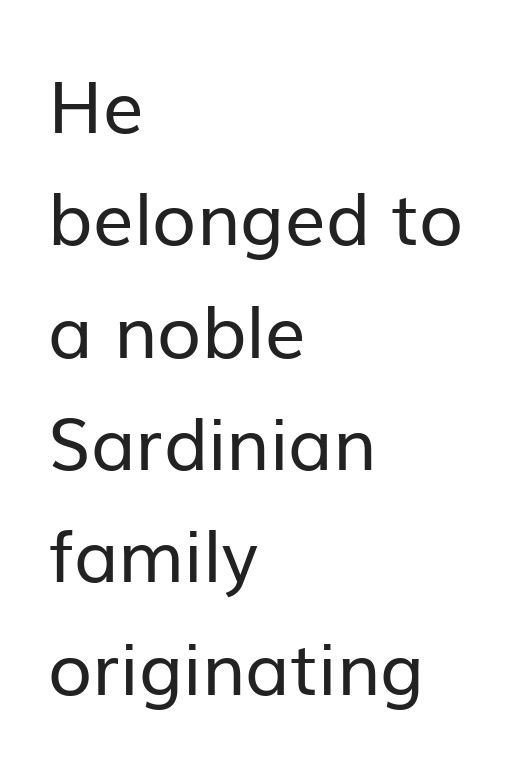
{"serif": "no", "italic": "no", "bold": "no", "weight": "regular", "width": "normal", "stroke_contrast": "low", "x_height": "medium", "monospaced": "no", "underline": "no", "align": "left", "line_spacing": "normal", "line_spacing_ratio": 1.56, "letter_spacing": "normal", "letter_spacing_em": 0.0, "glyph_px": 72}
